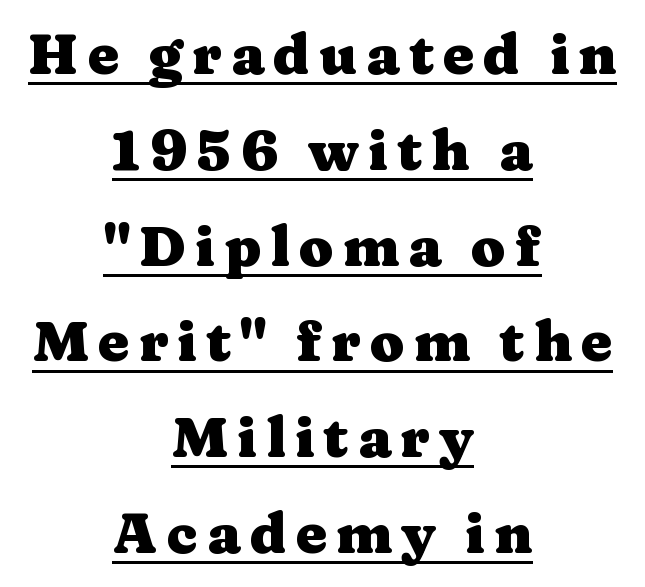
The image shows 56 px heavy, wide serif type, upright; set centered, line spacing 1.71x, underlined; medium stroke contrast and a medium x-height.
